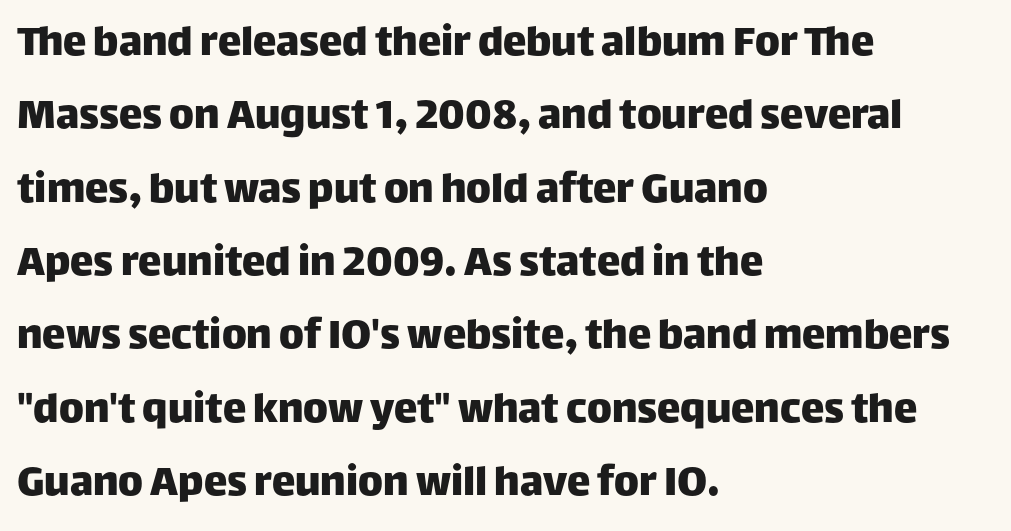
Layout note: lines flush left. Check where the strokes stop: nothing finishes them off — pure sans. A normal amount of white space separates one row of letters from the next. Just letters on the line, the space beneath them empty. The line texture is even and compact thanks to regular tracking. Varying glyph widths throughout — classic text-font behaviour.
